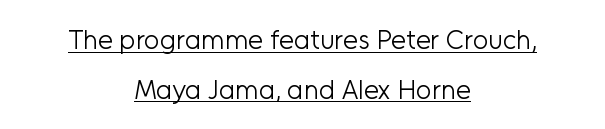
In designer terms, the underline attribute is active on this setting. Look at the tracking — it's just the regular setting, nothing added. Casual observation: everything's sitting right in the middle. Is there any slant? The stems are plumb. Is the type heavy? It reads as light-to-regular instead.
